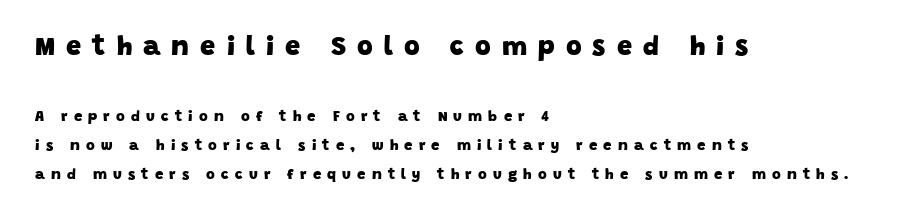
The image shows 27 px bold type; set left-aligned, loose line spacing (1.96x), unusually wide letter spacing (+0.41 em), not underlined; the first (top) block is 1.8x larger.
